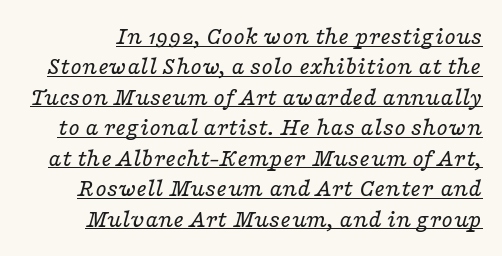
Glyph-to-glyph distance matches everyday printed text. Every character sits at an angle, as italics do. Glance below the letters and you will spot a drawn line. Vertical stems look standard width or narrower in stroke.
